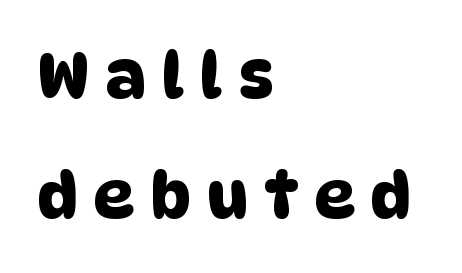
{"serif": "no", "width": "normal", "stroke_contrast": "low", "x_height": "large", "monospaced": "no", "underline": "no", "align": "left", "line_spacing": "loose", "line_spacing_ratio": 1.91, "letter_spacing": "wide", "letter_spacing_em": 0.26, "glyph_px": 63}
